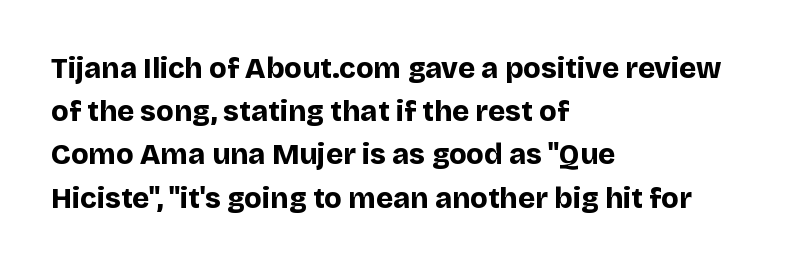
The image shows 29 px bold sans-serif type, upright; set left-aligned, normal line spacing (1.49x), normal letter spacing, not underlined; low stroke contrast and a large x-height.
